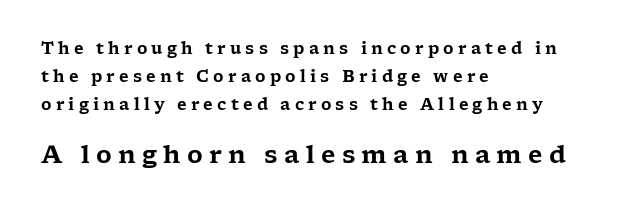
Which margin do the lines hug? The left one — the right edge is uneven. Loose tracking; the words dissolve into strings of separated letters. Tall strokes in this sample are plumb rather than angled. The passage shown is not underscored anywhere. Look at the glyph heights: the lower group is clearly the bigger setting.
